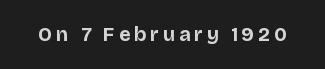
The type sits square on the baseline with zero lean. Lines of text with bare space underneath. Does the weight exceed regular? Yes, all the way to bold.
